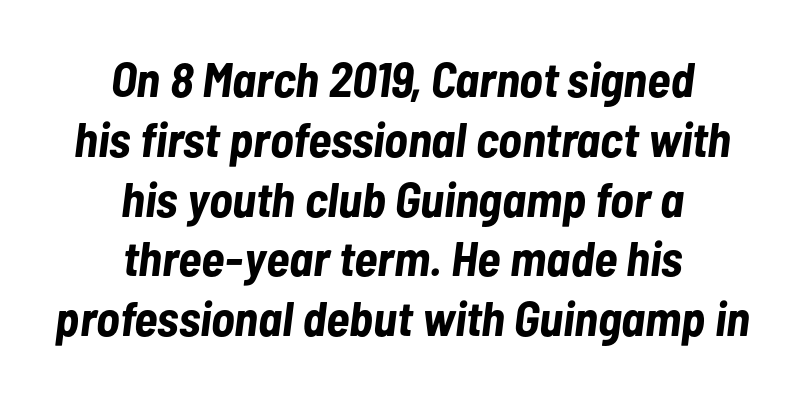
The image shows 49 px bold, condensed type, italic (leaning right); set centered, line spacing 1.22x, normal letter spacing, not underlined; low stroke contrast and a medium x-height.
